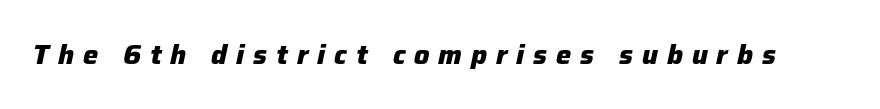
{"italic": "yes", "lean": "right", "slant_degrees": 12, "bold": "yes", "underline": "no", "letter_spacing": "wide", "letter_spacing_em": 0.33, "glyph_px": 27}
